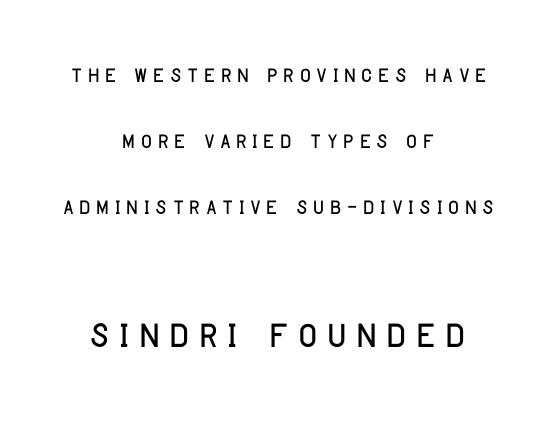
The image shows 52 px condensed sans-serif type, upright; set centered, loose line spacing (2.2x), not underlined; the second (bottom) block is 1.73x larger; low stroke contrast and a large x-height.
